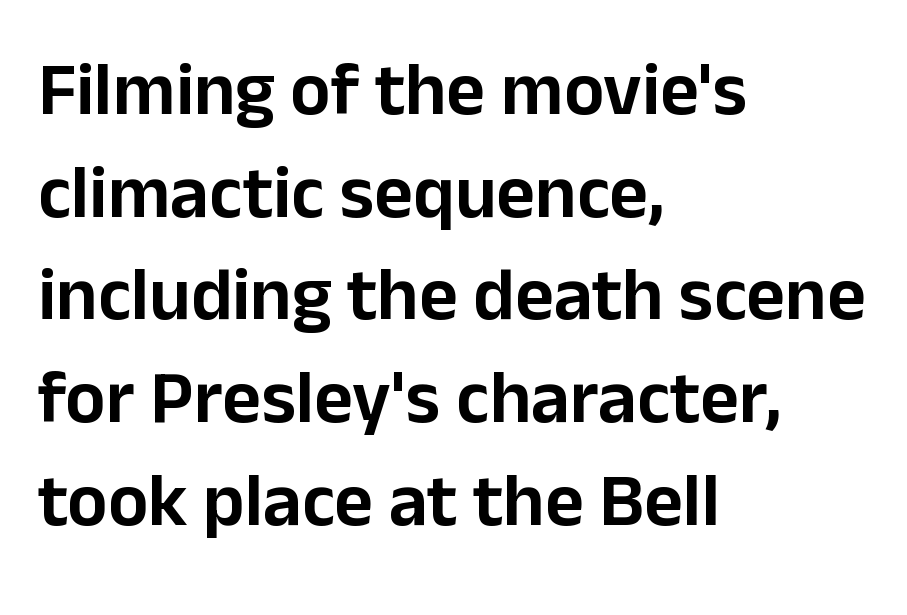
Q: Is the text italic (slanted)? A: No, it is upright.
Q: Is the typeface a serif or a sans-serif typeface? A: Sans-serif.
Q: Is the text underlined? A: No.
Q: How is the paragraph aligned? A: Left-aligned.
Q: Is the spacing between letters normal or unusually wide? A: Normal.
Q: Is the spacing between lines tight, normal or loose? A: Normal.
Q: Width (condensed, normal, or wide)? A: Normal.
Q: Stroke contrast? A: Low.
Q: x-height? A: Medium.
Q: Monospaced? A: No.
